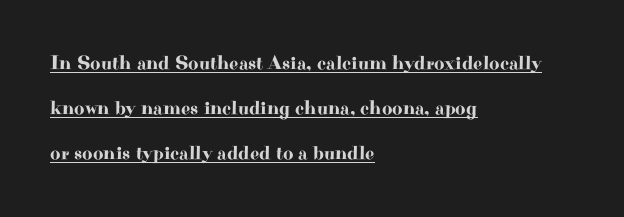
The image shows 20 px text type, upright; set left-aligned, loose line spacing (2.26x), normal letter spacing, underlined.
